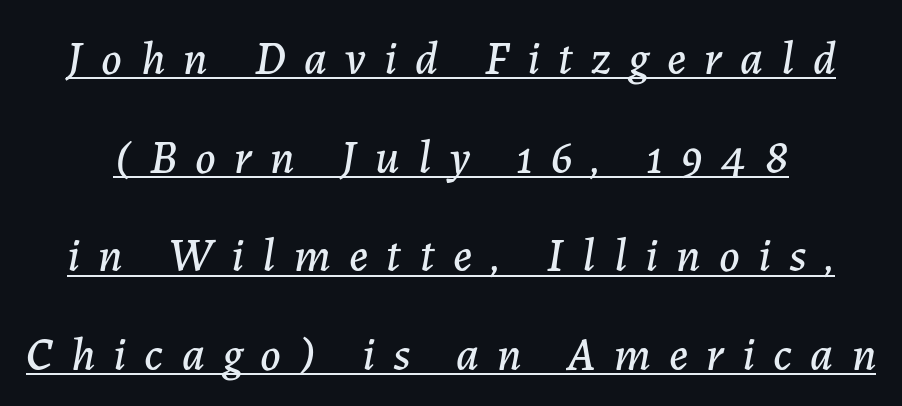
{"italic": "yes", "lean": "right", "slant_degrees": 7, "width": "normal", "stroke_contrast": "low", "x_height": "medium", "monospaced": "no", "underline": "yes", "line_spacing": "loose", "line_spacing_ratio": 2.1, "letter_spacing": "wide", "letter_spacing_em": 0.39, "glyph_px": 47}
